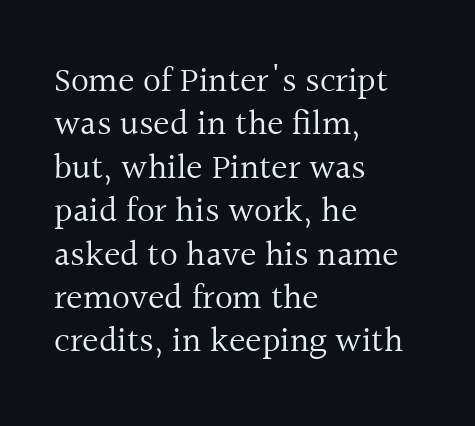
{"serif": "yes", "italic": "no", "bold": "no", "weight": "regular", "width": "normal", "x_height": "medium", "monospaced": "no", "underline": "no", "align": "left", "line_spacing_ratio": 1.24, "letter_spacing": "normal", "letter_spacing_em": 0.0, "glyph_px": 35}
